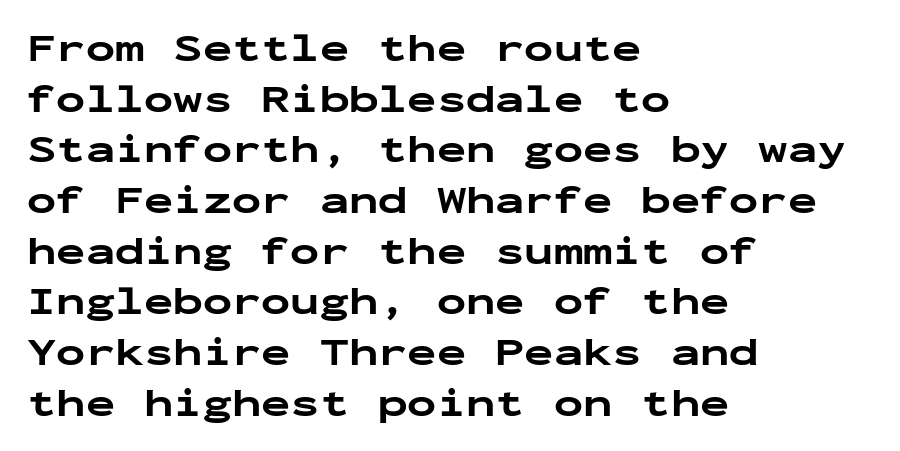
Q: Is the text bold? A: Yes.
Q: Is the text italic (slanted)? A: No, it is upright.
Q: Is the typeface a serif or a sans-serif typeface? A: Sans-serif.
Q: Is the text underlined? A: No.
Q: How is the paragraph aligned? A: Left-aligned.
Q: Is the spacing between letters normal or unusually wide? A: Normal.
Q: Is the spacing between lines tight, normal or loose? A: Normal.
Q: Width (condensed, normal, or wide)? A: Wide.
Q: Stroke contrast? A: Low.
Q: x-height? A: Medium.
Q: Monospaced? A: Yes.
